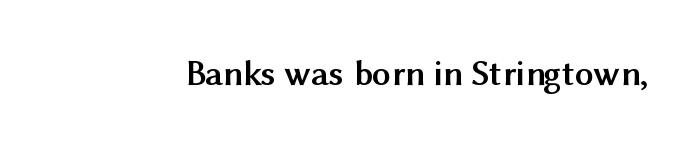
Look at the stroke-to-counter ratio: heavy, a bold. Is this a fixed-width face? No — the glyphs have proportional, varying widths. The designer went with a sans here, leaving each stem footless. Look at the tracking — it's just the regular setting, nothing added. If you drew a line through each stem, it would be perfectly vertical. Check the space under the baseline: it is left empty.
